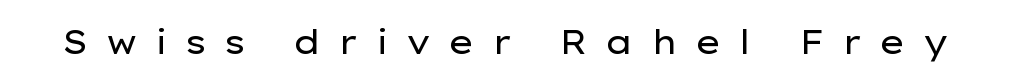
{"serif": "no", "italic": "no", "bold": "no", "weight": "regular", "width": "wide", "stroke_contrast": "low", "x_height": "medium", "monospaced": "no", "underline": "no", "letter_spacing": "wide", "letter_spacing_em": 0.5, "glyph_px": 33}
